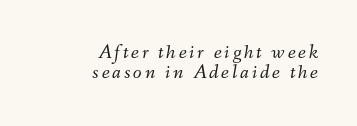
Q: Is the text bold? A: No.
Q: Is the text italic (slanted)? A: Yes, it leans right by about 9 degrees.
Q: Is the text underlined? A: No.
Q: How is the paragraph aligned? A: Right-aligned.
Q: Is the spacing between lines tight, normal or loose? A: Tight.
